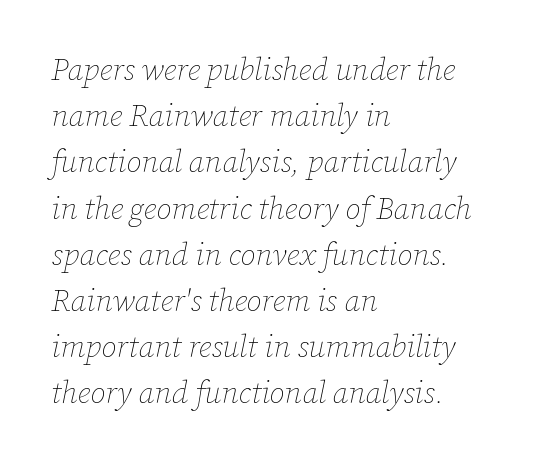
The image shows 31 px thin type, italic (leaning right); set left-aligned, normal line spacing (1.49x), normal letter spacing, not underlined; low stroke contrast and a medium x-height.
